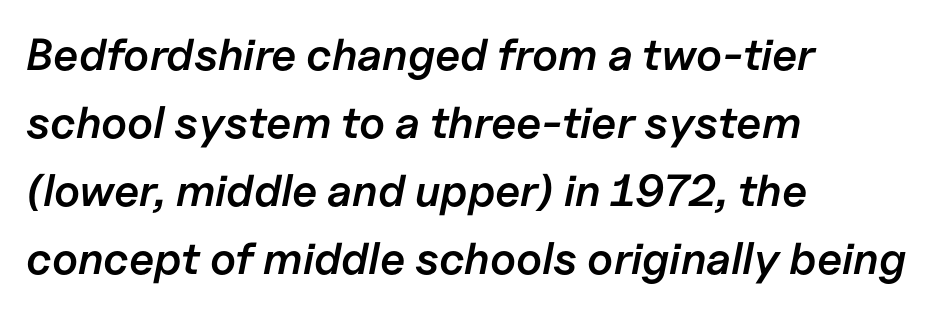
{"italic": "yes", "lean": "right", "slant_degrees": 11, "bold": "semi", "weight": "semibold", "width": "normal", "stroke_contrast": "low", "x_height": "medium", "monospaced": "no", "underline": "no", "align": "left", "line_spacing": "normal", "line_spacing_ratio": 1.51, "letter_spacing": "normal", "letter_spacing_em": 0.0, "glyph_px": 45}
